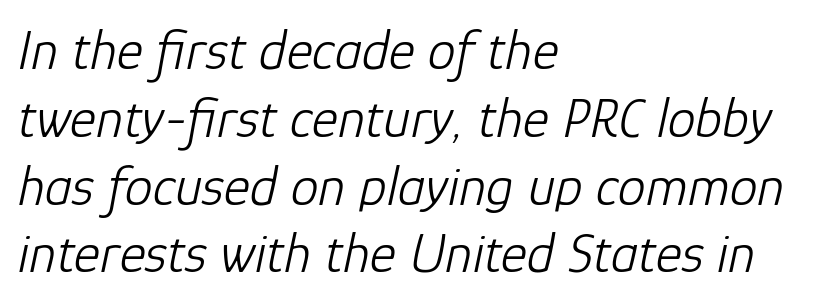
Q: Is the text bold? A: No.
Q: Is the text italic (slanted)? A: Yes, it leans right by about 12 degrees.
Q: Is the text underlined? A: No.
Q: How is the paragraph aligned? A: Left-aligned.
Q: Is the spacing between letters normal or unusually wide? A: Normal.
Q: Width (condensed, normal, or wide)? A: Normal.
Q: Stroke contrast? A: Low.
Q: x-height? A: Medium.
Q: Monospaced? A: No.
